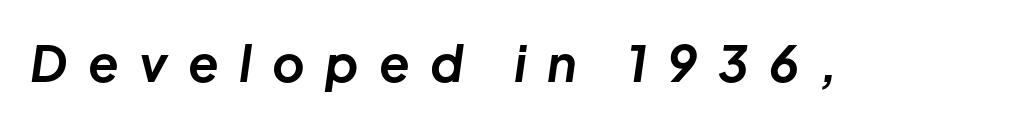
{"italic": "yes", "lean": "right", "slant_degrees": 8, "bold": "yes", "weight": "bold", "width": "normal", "stroke_contrast": "low", "x_height": "medium", "monospaced": "no", "underline": "no", "letter_spacing": "wide", "letter_spacing_em": 0.41, "glyph_px": 50}
